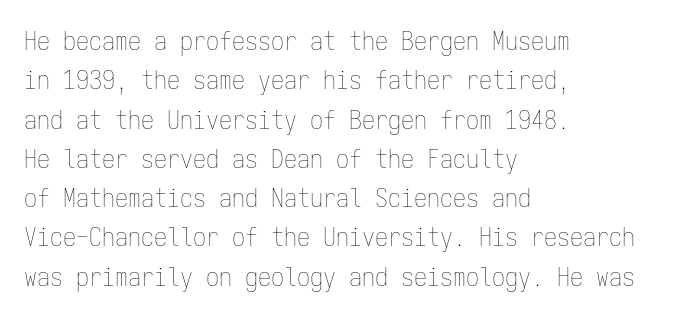
The image shows 26 px text type, upright; set left-aligned, normal line spacing (1.51x), normal letter spacing, not underlined.
